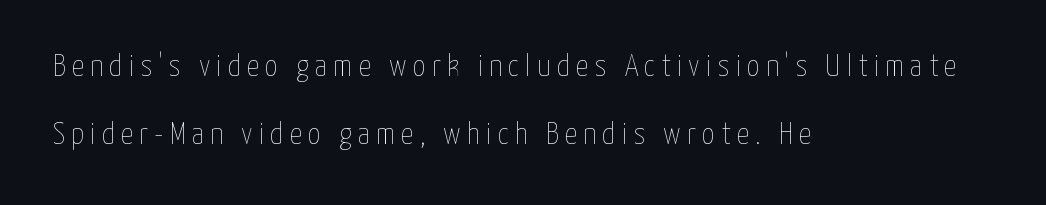
{"italic": "no", "bold": "no", "weight": "thin", "width": "condensed", "stroke_contrast": "low", "x_height": "medium", "monospaced": "no", "underline": "no", "align": "left", "line_spacing": "loose", "line_spacing_ratio": 2.2, "letter_spacing": "wide", "letter_spacing_em": 0.2, "glyph_px": 31}
